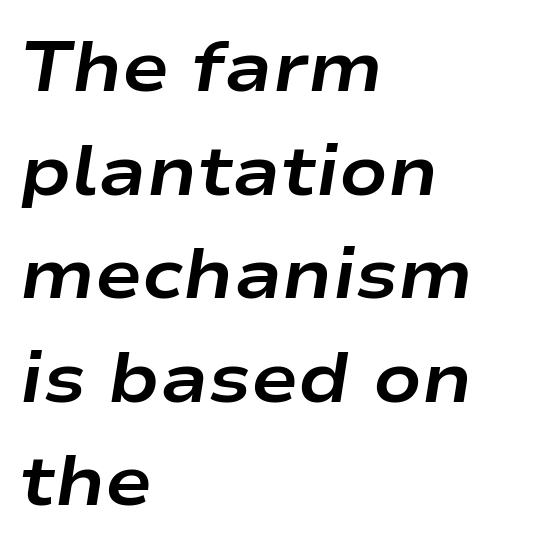
The image shows 70 px bold, wide type, italic (leaning right); set left-aligned, normal line spacing (1.48x), normal letter spacing, not underlined; low stroke contrast and a medium x-height.
